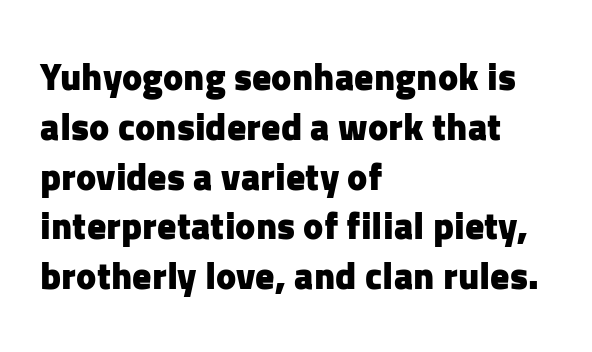
{"serif": "no", "italic": "no", "bold": "yes", "weight": "heavy", "width": "normal", "stroke_contrast": "low", "x_height": "medium", "monospaced": "no", "underline": "no", "align": "left", "line_spacing": "normal", "line_spacing_ratio": 1.31, "letter_spacing": "normal", "letter_spacing_em": 0.0, "glyph_px": 38}
